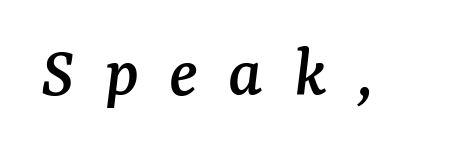
{"serif": "yes", "italic": "yes", "lean": "right", "slant_degrees": 7, "width": "normal", "stroke_contrast": "medium", "x_height": "medium", "monospaced": "no", "underline": "no", "letter_spacing": "wide", "letter_spacing_em": 0.42, "glyph_px": 73}
